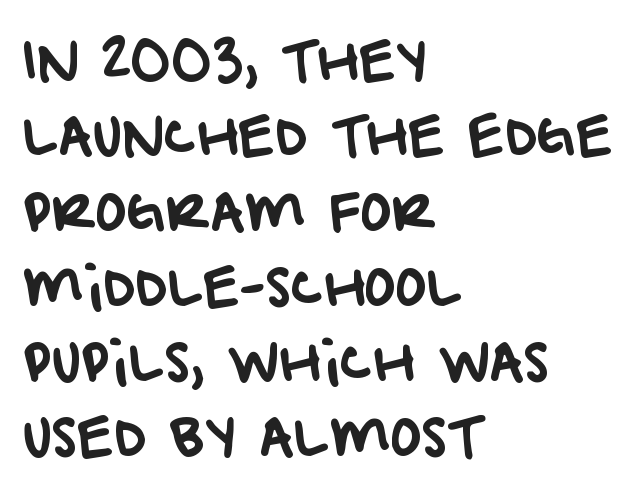
The image shows 53 px sans-serif type; set left-aligned, normal line spacing (1.42x), normal letter spacing, not underlined; low stroke contrast and a large x-height.
